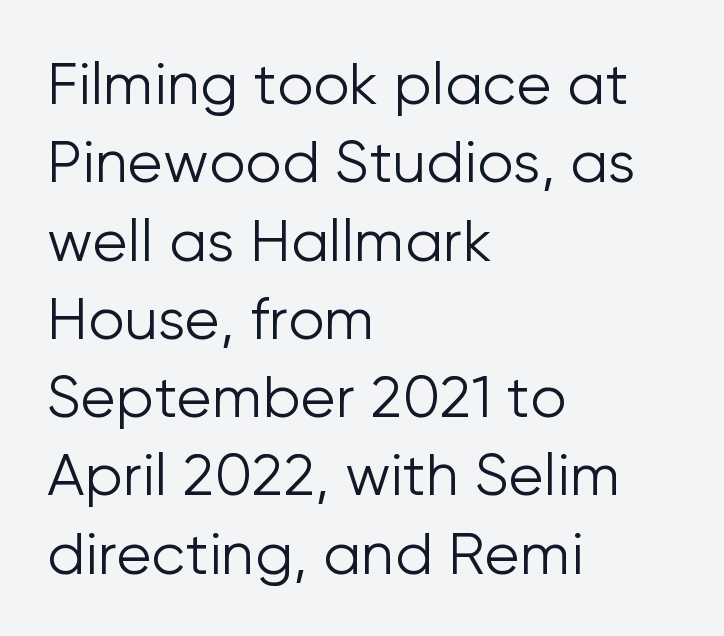
The image shows 58 px light sans-serif type, upright; set left-aligned, normal line spacing (1.35x), normal letter spacing, not underlined; low stroke contrast and a medium x-height.
